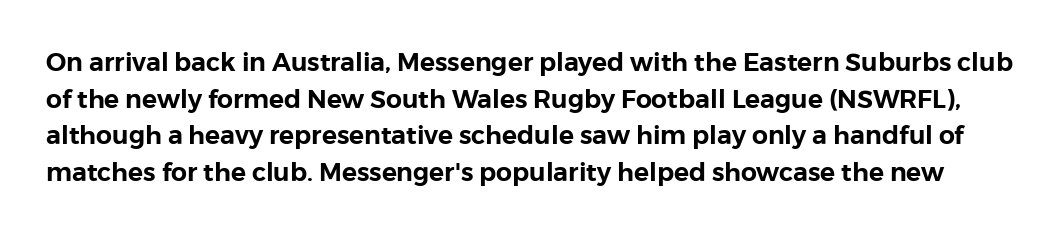
Characters follow at the spacing the type designer built in. Leading: standard. Plain, unruled lines of type. Upright lettering throughout.
